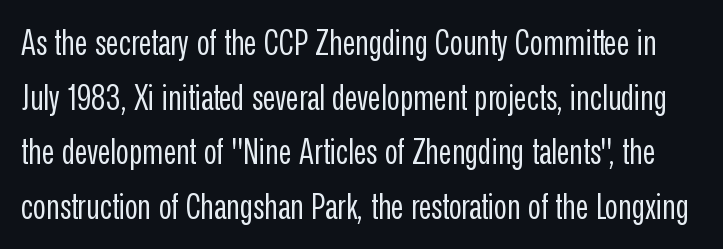
The image shows 35 px regular-weight, condensed sans-serif type, upright; set normal line spacing (1.56x), normal letter spacing, not underlined; low stroke contrast and a medium x-height.
